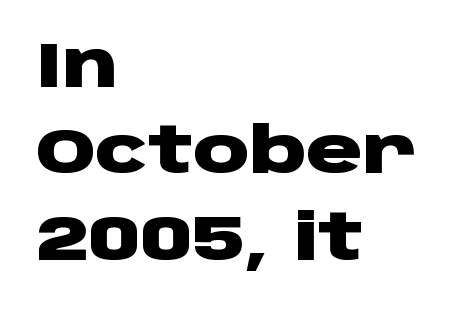
The typesetting leans heavy: a genuine bold. When letters stand straight like this, we call the style roman or upright. Compared with typical body copy, the letter spacing here is the same. Leading matches the norm, producing a regular column. A typesetter would label this face a sans.
